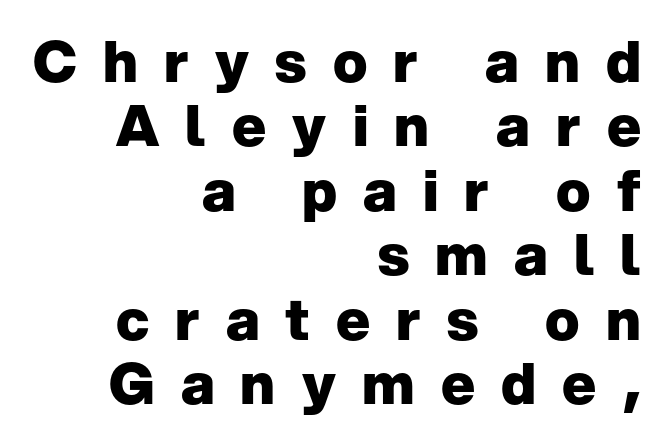
Q: Is the text bold? A: Yes.
Q: Is the text italic (slanted)? A: No, it is upright.
Q: Is the typeface a serif or a sans-serif typeface? A: Sans-serif.
Q: Is the text underlined? A: No.
Q: How is the paragraph aligned? A: Right-aligned.
Q: Is the spacing between letters normal or unusually wide? A: Unusually wide.
Q: Is the spacing between lines tight, normal or loose? A: Tight.
Q: Width (condensed, normal, or wide)? A: Normal.
Q: Stroke contrast? A: Low.
Q: x-height? A: Medium.
Q: Monospaced? A: No.
